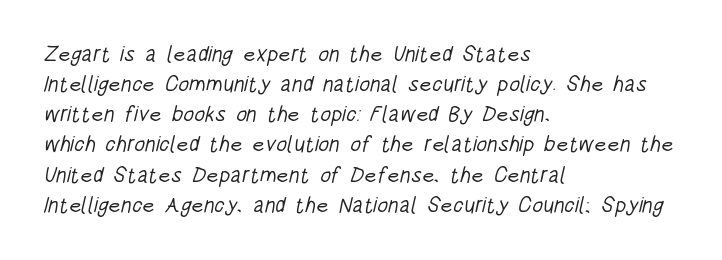
{"bold": "no", "underline": "no", "align": "left", "line_spacing": "normal", "line_spacing_ratio": 1.37, "letter_spacing": "normal", "letter_spacing_em": 0.0, "glyph_px": 22}
